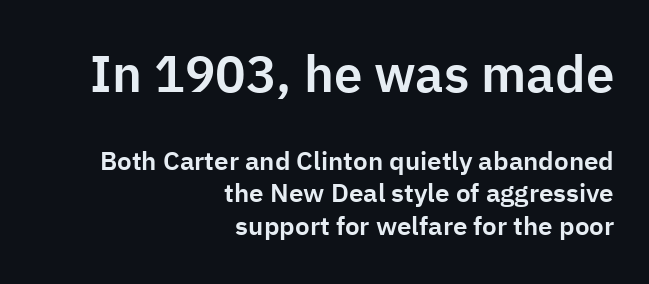
The foot of each line stays bare and open. This rendering employs a face without finishing strokes, i.e., a sans-serif. This sample has the flowing, uneven cadence of proportional lettering. These lines stack with their right ends in a neat column. Look at the tracking — it's just the regular setting, nothing added.
